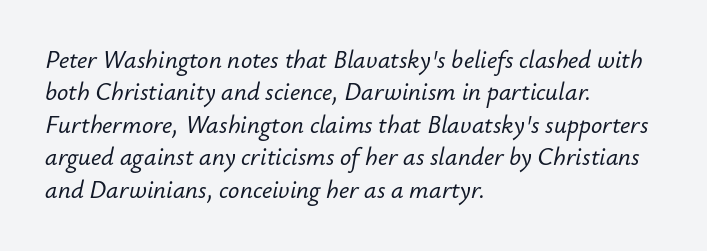
Tall strokes in this sample are angled rather than plumb. Visually the block forms a straight wall on the left and a jagged coastline on the right. Is there much room between lines? A standard amount, neither cramped nor airy. Words float on clear page, feet unadorned. The type is set solid horizontally, with unmodified tracking.
